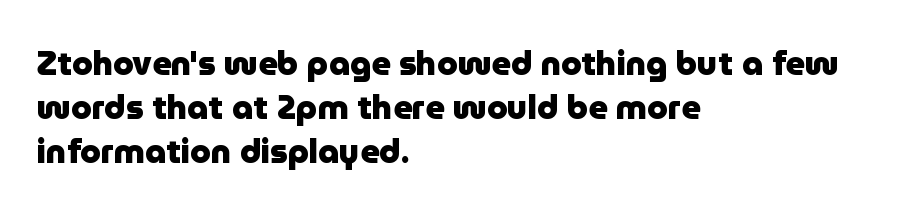
The lines sit at an ordinary, default distance from one another. The face used here is proportionally spaced, like ordinary book or web type. Emphasis by weight is at full strength: bold. The axis of the letterforms is exactly vertical. One-word summary of the alignment: left. Type without underlining.
